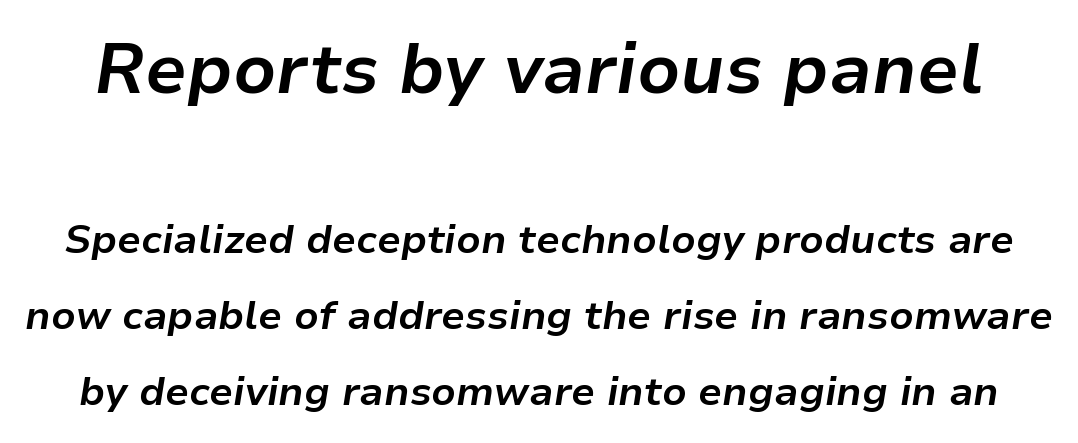
{"italic": "yes", "lean": "right", "slant_degrees": 9, "bold": "yes", "weight": "bold", "width": "normal", "stroke_contrast": "low", "x_height": "medium", "monospaced": "no", "underline": "no", "line_spacing": "loose", "line_spacing_ratio": 1.91, "letter_spacing": "normal", "letter_spacing_em": 0.0, "larger_block": "first", "size_ratio": 1.75, "glyph_px": 70}
